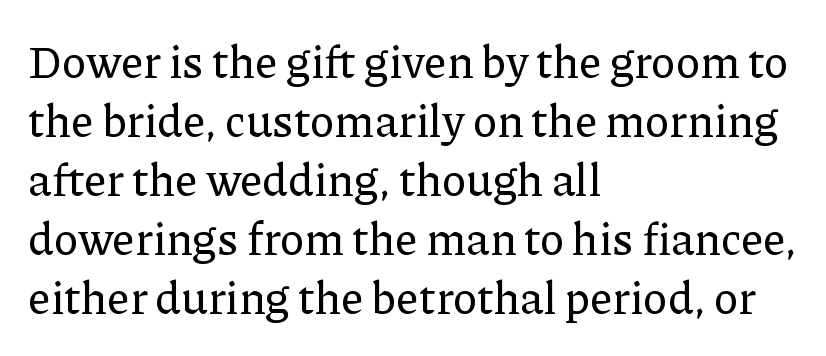
Q: Is the text italic (slanted)? A: No, it is upright.
Q: Is the typeface a serif or a sans-serif typeface? A: Serif.
Q: Is the text underlined? A: No.
Q: How is the paragraph aligned? A: Left-aligned.
Q: Is the spacing between letters normal or unusually wide? A: Normal.
Q: Is the spacing between lines tight, normal or loose? A: Normal.
Q: Width (condensed, normal, or wide)? A: Normal.
Q: Stroke contrast? A: Low.
Q: x-height? A: Medium.
Q: Monospaced? A: No.
